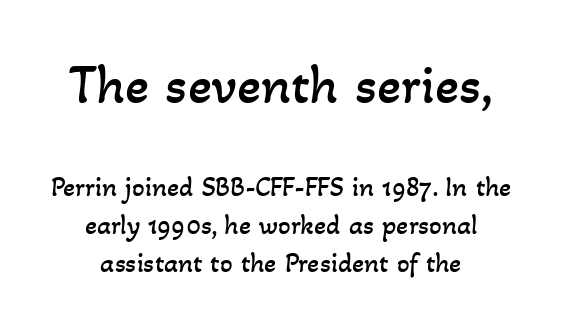
The image shows 56 px regular-weight type; set centered, normal line spacing (1.35x), normal letter spacing, not underlined; the first (top) block is 2.0x larger; low stroke contrast and a small x-height.
